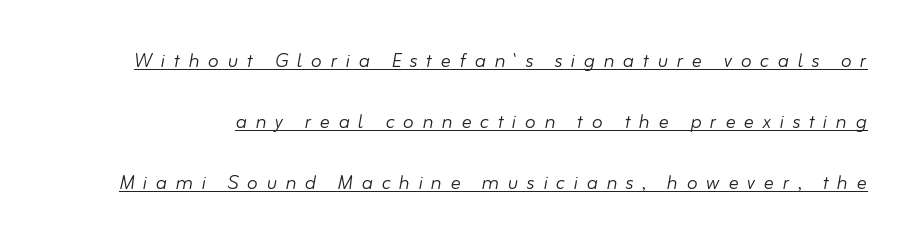
The image shows 25 px text type, italic (leaning right); set loose line spacing (2.44x), unusually wide letter spacing (+0.34 em), underlined.
